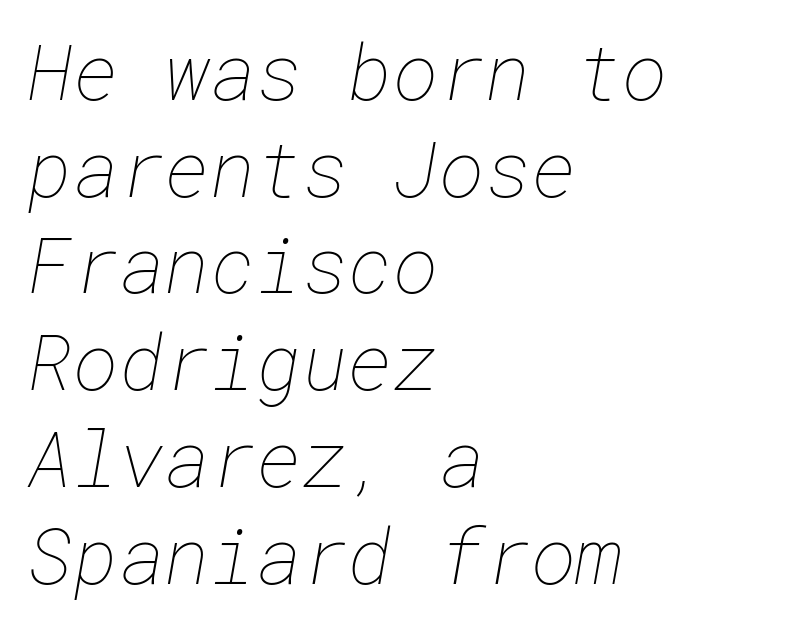
The image shows 78 px thin type; set left-aligned, line spacing 1.24x, normal letter spacing, not underlined; low stroke contrast and a medium x-height.
